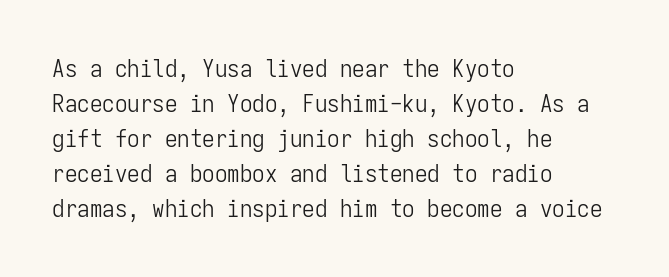
Q: Is the text bold? A: No.
Q: Is the text italic (slanted)? A: No, it is upright.
Q: Is the text underlined? A: No.
Q: How is the paragraph aligned? A: Left-aligned.
Q: Is the spacing between letters normal or unusually wide? A: Normal.
Q: Is the spacing between lines tight, normal or loose? A: Normal.
